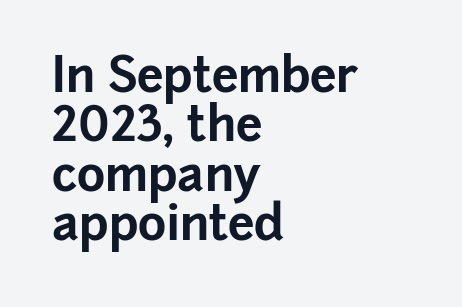
Plenty of ink on the page — the face is bold. This is roman type, the default non-slanted kind. Note the varied advance widths — an 'i' is clearly narrower than an 'm'. Alignment: flush left. This sample uses plain, unmodified letter spacing. The text was rendered using a sans face with plain stroke endings.
